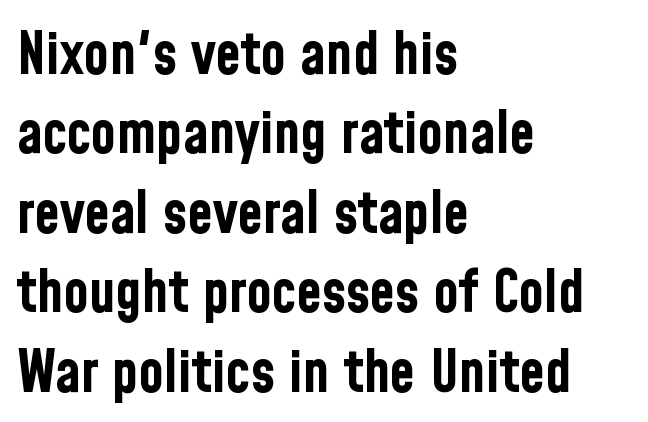
In terms of letterspacing, this is plain default setting. Weight: bold. Each letter keeps its own natural width here, so spacing adapts to shape. Reading down the block, your eye returns to a fixed left position each line. The type family on display is of the sans-serif kind. A clean baseline with only descenders dipping below it.
